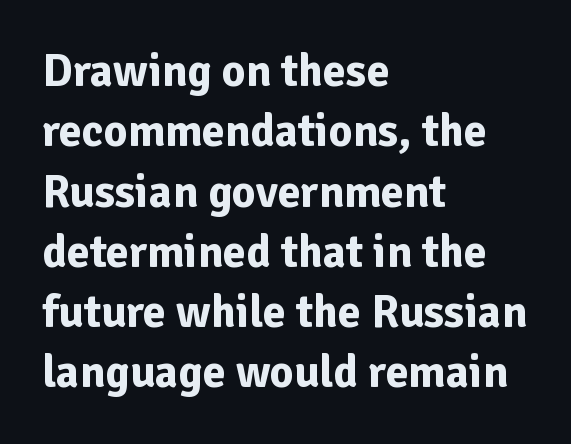
The image shows 46 px bold sans-serif type, upright; set left-aligned, normal line spacing (1.31x), normal letter spacing, not underlined; low stroke contrast and a medium x-height.
